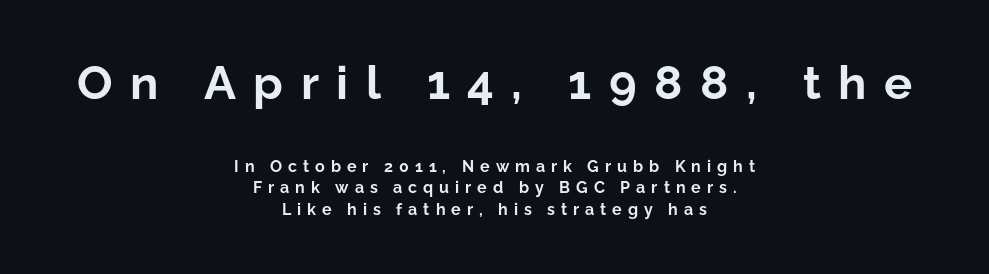
{"serif": "no", "italic": "no", "bold": "yes", "weight": "bold", "width": "normal", "stroke_contrast": "low", "x_height": "medium", "monospaced": "no", "underline": "no", "align": "center", "line_spacing": "normal", "line_spacing_ratio": 1.36, "letter_spacing": "wide", "letter_spacing_em": 0.37, "larger_block": "first", "size_ratio": 2.94, "glyph_px": 47}
